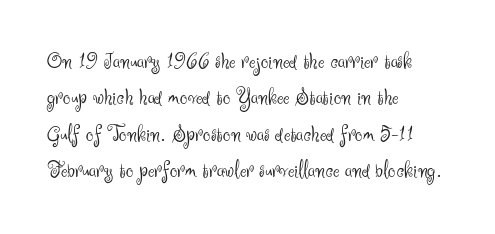
The foot of each line stays bare and open. These lines stack with their left ends in a neat column. Italic: no, the glyphs are upright roman. These lines sit exactly where default settings would place them.
